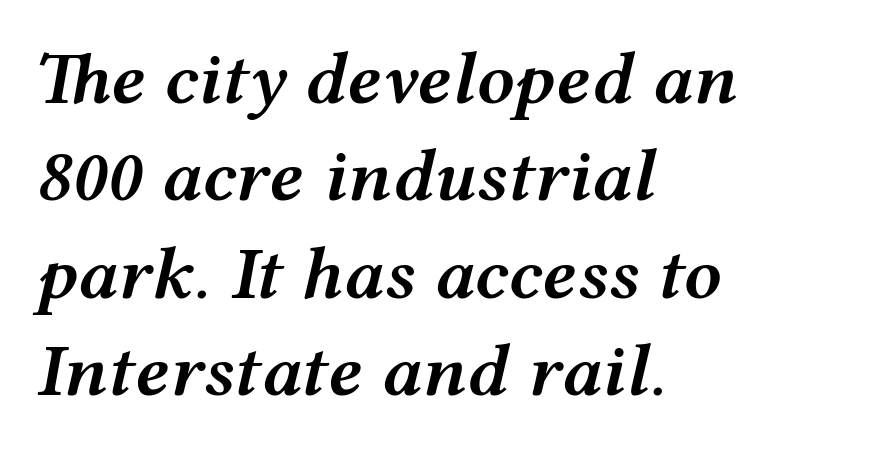
Words appear dense and cohesive because spacing is normal. Character widths vary here, with narrow letters taking less room than wide ones. The area under the type is left untouched. Emphasis-style slanted type is in use.
